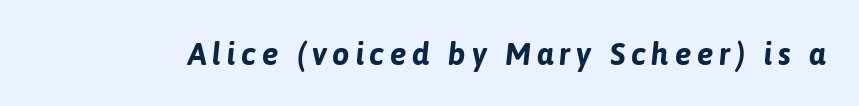
The image shows 31 px bold type, italic (leaning right); set not underlined; low stroke contrast and a medium x-height.
